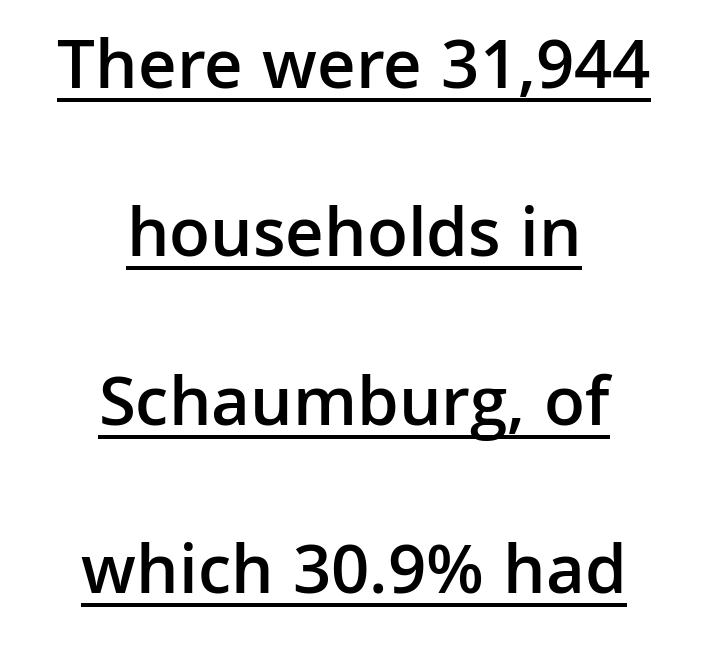
The image shows 72 px semibold sans-serif type, upright; set centered, loose line spacing (2.34x), normal letter spacing, underlined; low stroke contrast and a medium x-height.
